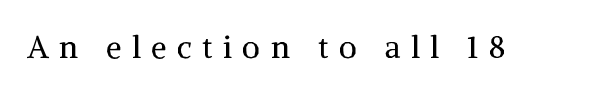
Old-style or modern, the face here clearly has serifs. These lines are rendered in a variable-pitch font. The gaps between neighbouring characters are conspicuously large. Posture: straight, roman, zero tilt. The string is rendered with underlining switched off.
